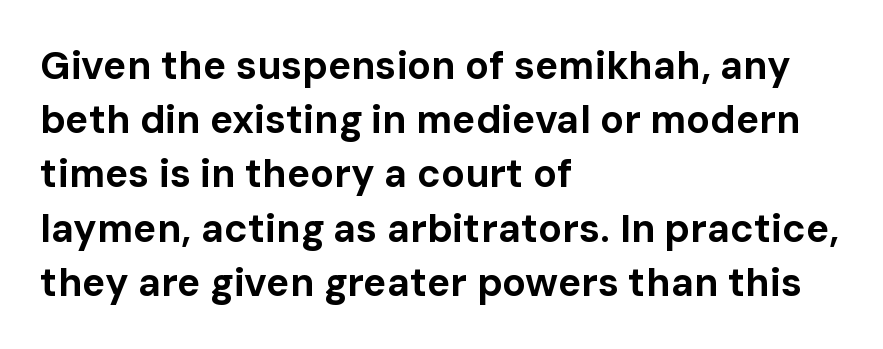
The rendering anchors every line to the left-hand side. The passage shown is typed in a proportional face where columns would drift. This is roman type, the default non-slanted kind. The baseline area is clear. Glyph-to-glyph distance matches everyday printed text.
